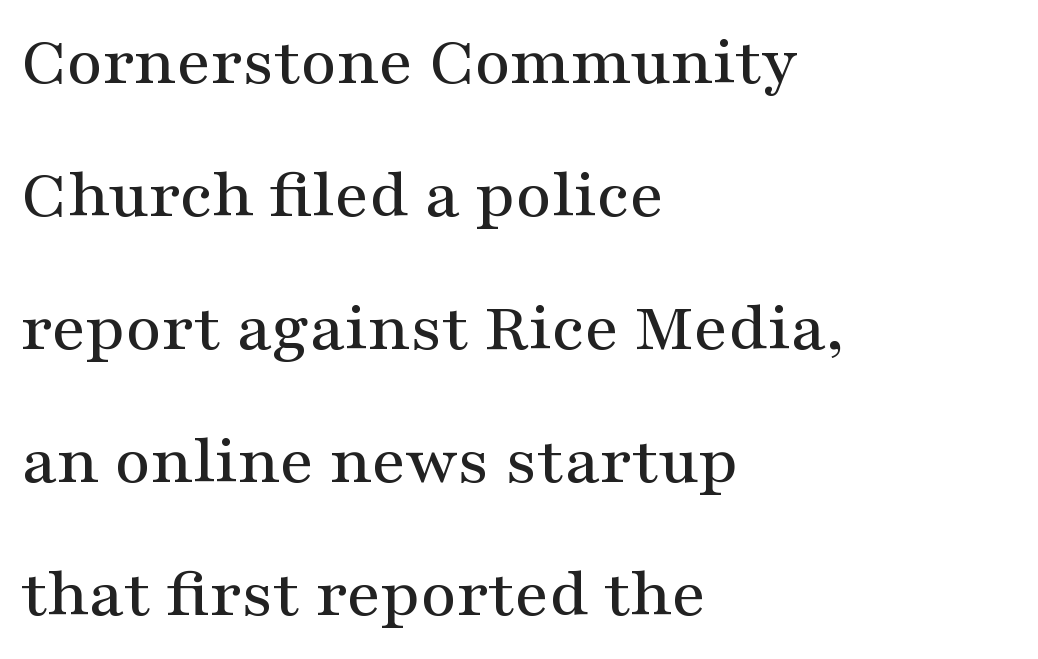
{"serif": "yes", "italic": "no", "width": "wide", "stroke_contrast": "medium", "x_height": "medium", "monospaced": "no", "underline": "no", "align": "left", "line_spacing": "loose", "line_spacing_ratio": 1.9, "letter_spacing": "normal", "letter_spacing_em": 0.0, "glyph_px": 70}
